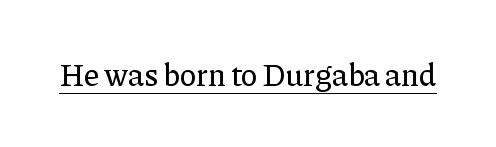
The passage shown has conventional tracking throughout. Has an underline been added? It has. Font category for this specimen: serif. The specimen reads as upright at a glance.
